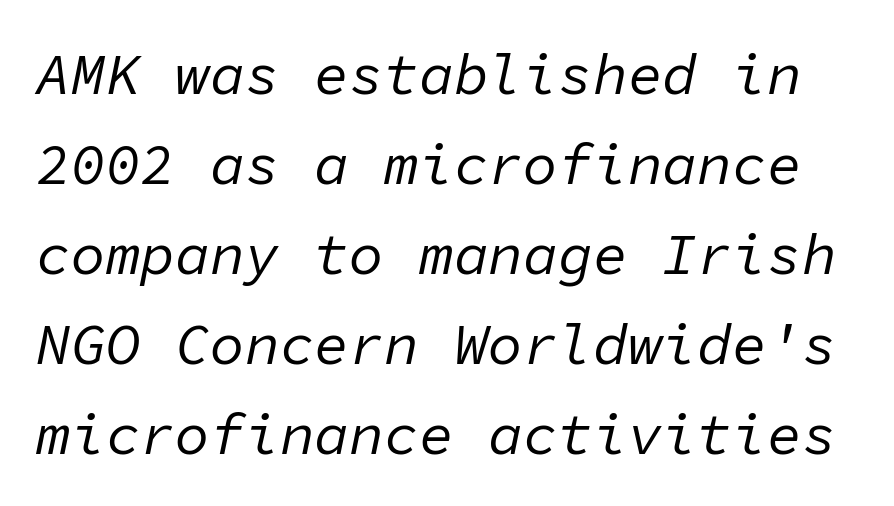
Q: Is the text bold? A: No.
Q: Is the text italic (slanted)? A: Yes, it leans right by about 11 degrees.
Q: Is the text underlined? A: No.
Q: Is the spacing between letters normal or unusually wide? A: Normal.
Q: Is the spacing between lines tight, normal or loose? A: Normal.
Q: Width (condensed, normal, or wide)? A: Normal.
Q: Stroke contrast? A: Low.
Q: x-height? A: Medium.
Q: Monospaced? A: Yes.
